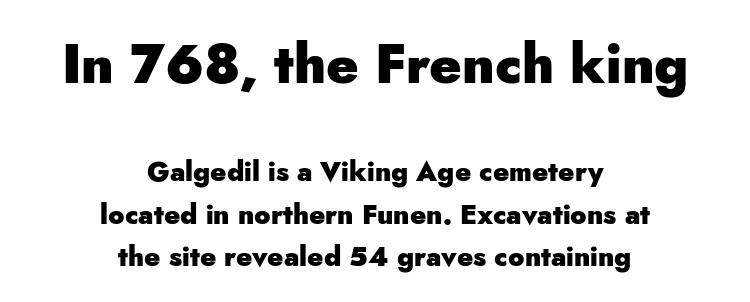
{"serif": "no", "italic": "no", "bold": "yes", "weight": "heavy", "width": "normal", "stroke_contrast": "low", "x_height": "small", "monospaced": "no", "underline": "no", "align": "center", "line_spacing": "normal", "line_spacing_ratio": 1.56, "letter_spacing": "normal", "letter_spacing_em": 0.0, "larger_block": "first", "size_ratio": 2.0, "glyph_px": 54}
